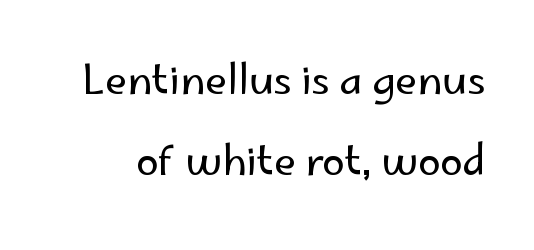
{"serif": "no", "italic": "no", "bold": "no", "weight": "regular", "width": "normal", "stroke_contrast": "low", "x_height": "small", "monospaced": "no", "underline": "no", "line_spacing": "loose", "line_spacing_ratio": 1.97, "letter_spacing": "normal", "letter_spacing_em": 0.0, "glyph_px": 41}
